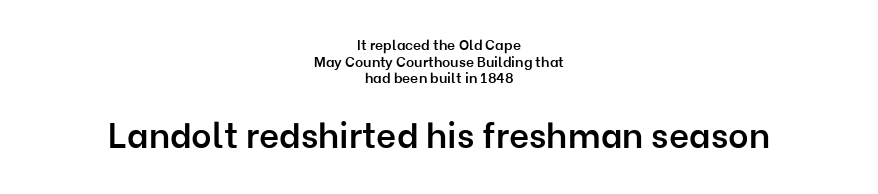
This layout puts the modest block above and the oversized block below. Unlike a traditional serif, this face leaves its strokes unadorned. Each letter keeps its own natural width here, so spacing adapts to shape. A bit beefed up — I'd call it semibold rather than bold. The letters sit at their default tracking, neither squeezed nor spread.
